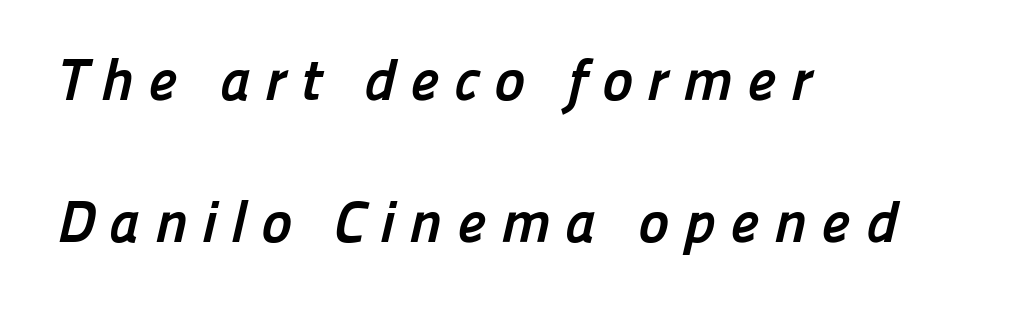
{"serif": "no", "bold": "yes", "weight": "semibold", "width": "normal", "stroke_contrast": "low", "x_height": "medium", "monospaced": "no", "underline": "no", "align": "left", "line_spacing": "loose", "line_spacing_ratio": 2.4, "letter_spacing": "wide", "letter_spacing_em": 0.24, "glyph_px": 59}
